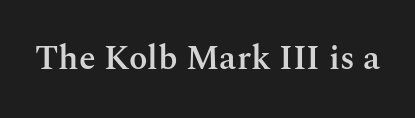
The image shows 34 px semibold serif type, upright; set normal letter spacing, not underlined; medium stroke contrast and a medium x-height.
